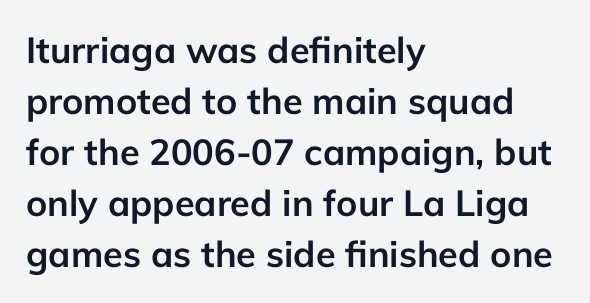
On the weight axis this lands at bold, roughly 700. Layout note: lines flush left. You could not count columns in this text — the font is proportionally spaced. The vertical gap from one line to the next is medium. No word sits above an underline.
